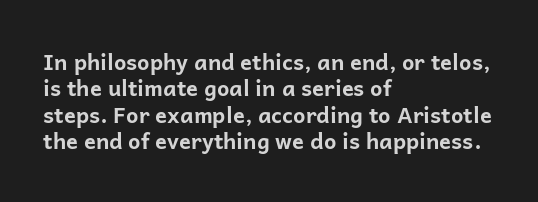
Q: Is the text bold? A: Yes.
Q: Is the text italic (slanted)? A: No, it is upright.
Q: Is the text underlined? A: No.
Q: How is the paragraph aligned? A: Left-aligned.
Q: Is the spacing between letters normal or unusually wide? A: Normal.
